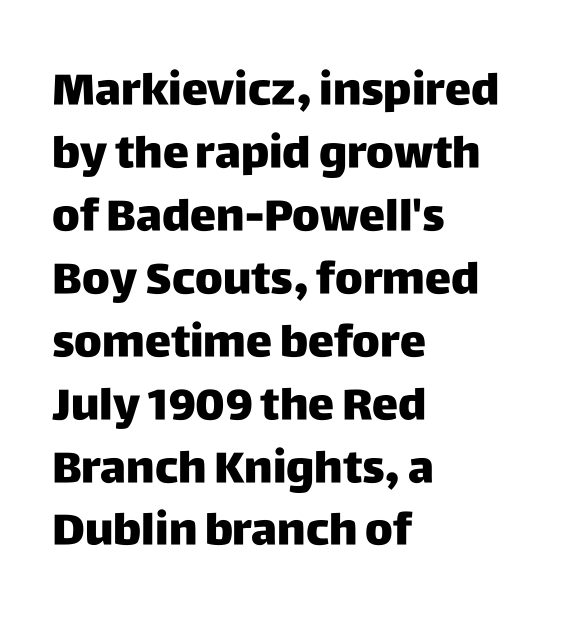
Q: Is the text bold? A: Yes.
Q: Is the text italic (slanted)? A: No, it is upright.
Q: Is the typeface a serif or a sans-serif typeface? A: Sans-serif.
Q: Is the text underlined? A: No.
Q: How is the paragraph aligned? A: Left-aligned.
Q: Is the spacing between letters normal or unusually wide? A: Normal.
Q: Is the spacing between lines tight, normal or loose? A: Normal.
Q: Width (condensed, normal, or wide)? A: Normal.
Q: Stroke contrast? A: Low.
Q: x-height? A: Large.
Q: Monospaced? A: No.
